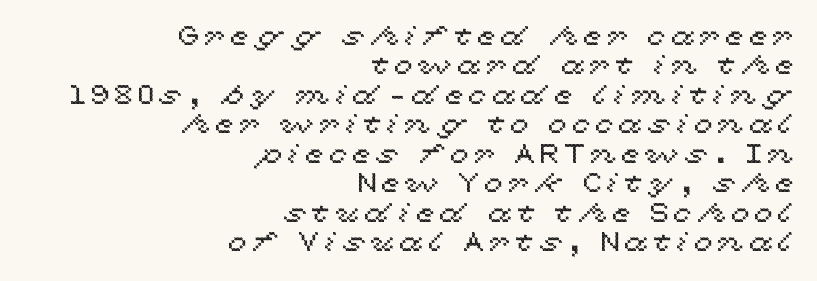
What's the leading like? Squeezed, with rows nearly overlapping. The compositor pushed each line to the right boundary. Beneath every word, the page is bare.
